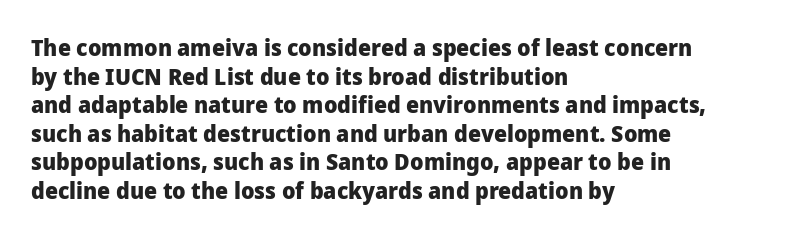
{"italic": "no", "bold": "yes", "underline": "no", "align": "left", "line_spacing_ratio": 1.24, "letter_spacing": "normal", "letter_spacing_em": 0.0, "glyph_px": 23}
